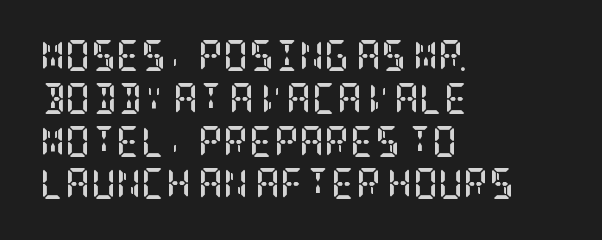
Q: Is the text bold? A: Yes.
Q: Is the text italic (slanted)? A: No, it is upright.
Q: Is the typeface a serif or a sans-serif typeface? A: Serif.
Q: Is the text underlined? A: No.
Q: How is the paragraph aligned? A: Left-aligned.
Q: Is the spacing between letters normal or unusually wide? A: Normal.
Q: Is the spacing between lines tight, normal or loose? A: Normal.
Q: Width (condensed, normal, or wide)? A: Condensed.
Q: Stroke contrast? A: Low.
Q: x-height? A: Large.
